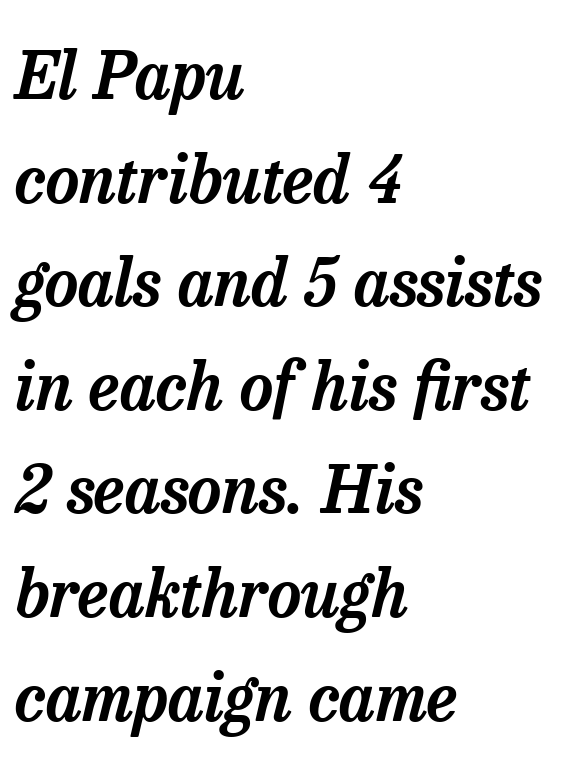
Q: Is the text italic (slanted)? A: Yes, it leans right by about 13 degrees.
Q: Is the typeface a serif or a sans-serif typeface? A: Serif.
Q: Is the text underlined? A: No.
Q: How is the paragraph aligned? A: Left-aligned.
Q: Is the spacing between letters normal or unusually wide? A: Normal.
Q: Is the spacing between lines tight, normal or loose? A: Normal.
Q: Width (condensed, normal, or wide)? A: Normal.
Q: Stroke contrast? A: Low.
Q: x-height? A: Medium.
Q: Monospaced? A: No.
